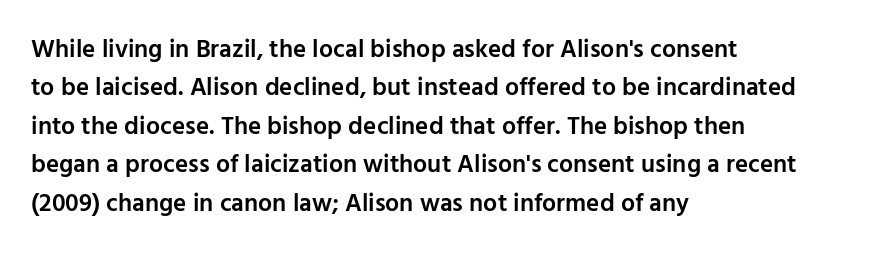
Has an underline been added? It has not. A typesetter would mark this as roman, not italic. The passage shown has conventional tracking throughout. The rows are spaced the way most documents space them. Each line starts at the same left margin while the right side varies. The font is running at a semibold setting, under full bold.
